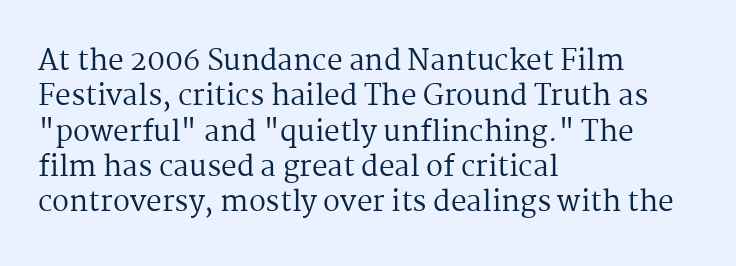
{"serif": "yes", "italic": "no", "bold": "no", "weight": "regular", "width": "normal", "stroke_contrast": "medium", "x_height": "medium", "monospaced": "no", "underline": "no", "align": "left", "line_spacing": "normal", "line_spacing_ratio": 1.26, "letter_spacing": "normal", "letter_spacing_em": 0.0, "glyph_px": 28}
